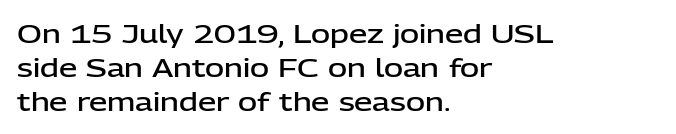
Look at the tracking — it's just the regular setting, nothing added. Line starts are locked; line ends wander. No word sits above an underline. The sample has been set in demibold, a notch under bold.
